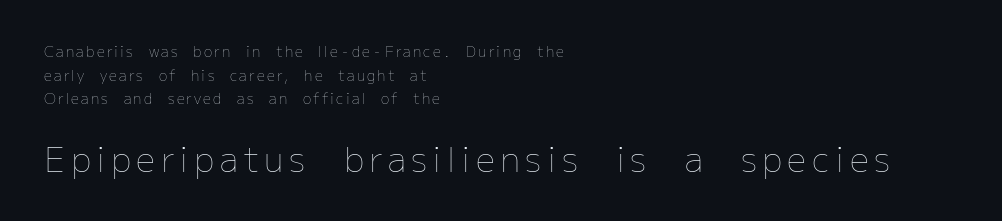
Compared with typical paragraphs, the rows here are spaced about the same. Compared with a centered layout, this one pins lines to the left instead. Posture: straight, roman, zero tilt. The second block has been scaled up relative to the first. The area under the type is left untouched. Character widths vary here, with narrow letters taking less room than wide ones.
